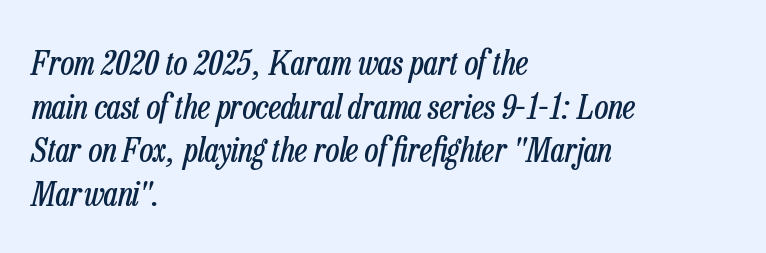
Q: Is the text bold? A: No.
Q: Is the text italic (slanted)? A: Yes, it leans right by about 13 degrees.
Q: Is the text underlined? A: No.
Q: How is the paragraph aligned? A: Left-aligned.
Q: Is the spacing between letters normal or unusually wide? A: Normal.
Q: Is the spacing between lines tight, normal or loose? A: Normal.
Q: Width (condensed, normal, or wide)? A: Condensed.
Q: Stroke contrast? A: Low.
Q: x-height? A: Medium.
Q: Monospaced? A: No.
